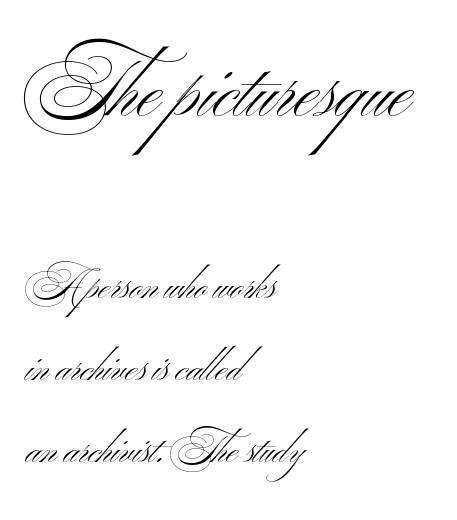
No heavy texture on the line: the type isn't bold. Nope, no serifs anywhere on these letters. Type size steps down from the first block to the second. How are the letters spaced? Ordinarily, with no added tracking.
